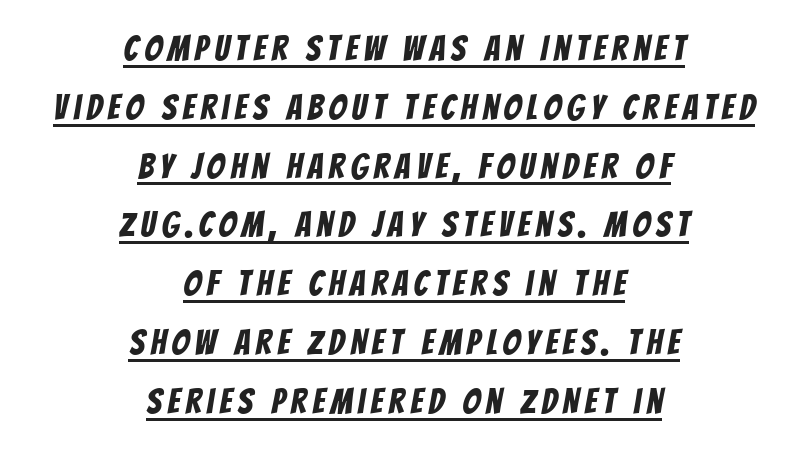
The image shows 35 px condensed sans-serif type; set centered, normal line spacing (1.68x), underlined; low stroke contrast and a large x-height.
